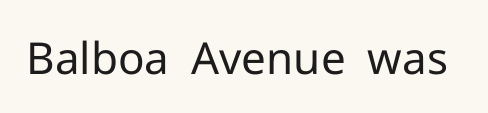
Q: Is the text bold? A: No.
Q: Is the text italic (slanted)? A: No, it is upright.
Q: Is the typeface a serif or a sans-serif typeface? A: Sans-serif.
Q: Is the text underlined? A: No.
Q: Is the spacing between letters normal or unusually wide? A: Normal.
Q: Width (condensed, normal, or wide)? A: Normal.
Q: Stroke contrast? A: Low.
Q: x-height? A: Medium.
Q: Monospaced? A: No.
